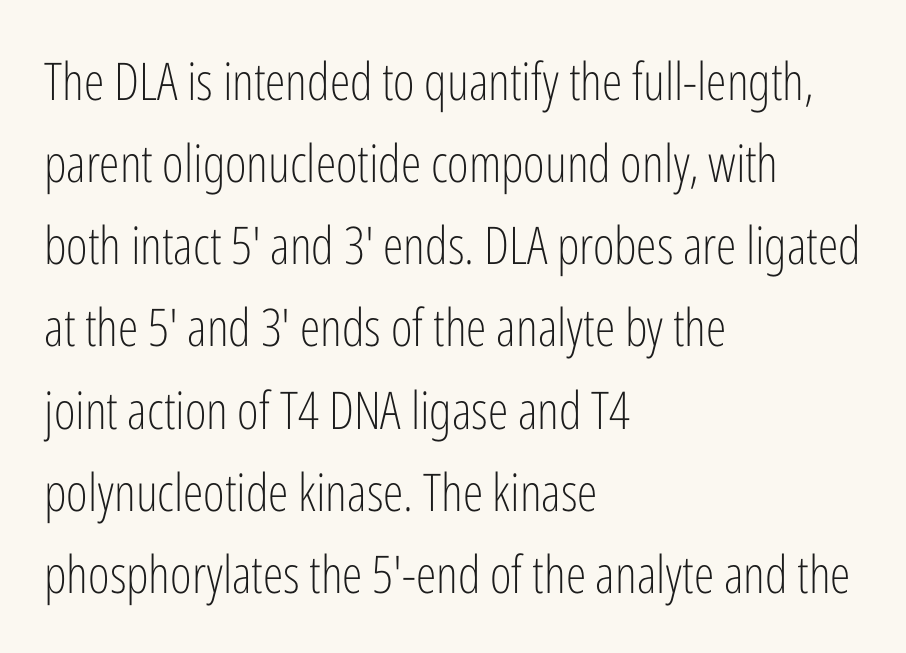
The image shows 52 px light, condensed sans-serif type, upright; set left-aligned, normal line spacing (1.58x), normal letter spacing, not underlined; low stroke contrast and a medium x-height.
